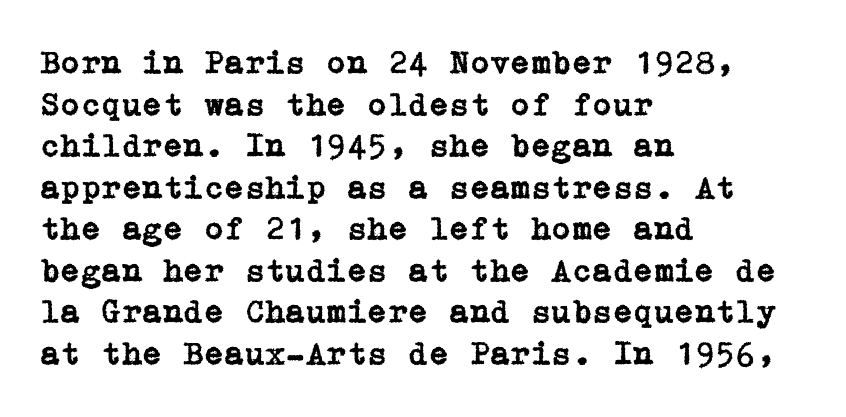
Serif or sans? Serif — the stroke terminals have little feet. The ragged edge is on the right, which tells us the setting is flush left. Each new line begins a customary step beneath the previous one. This sample uses an upright cut, with every glyph sitting square on the baseline. Quick note: underline off.
